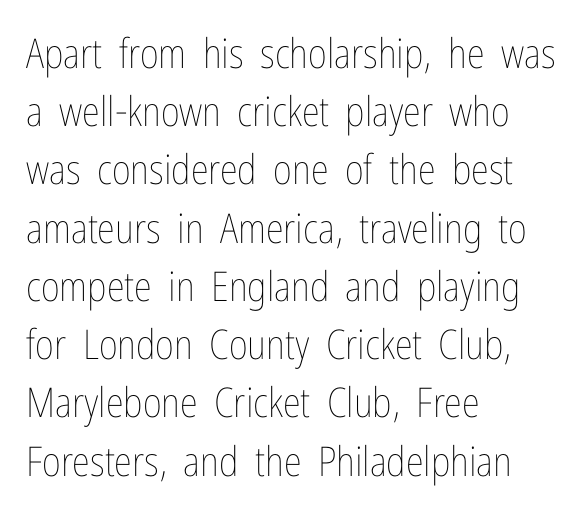
Leading: standard. Summary of weight: not heavy and not bold. Nothing unusual about the tracking: characters are spaced as the font intends. The rendering uses natural spacing where letterforms have individual widths. Typeset ragged right — the left edge is the straight one. The baseline area is clear.
